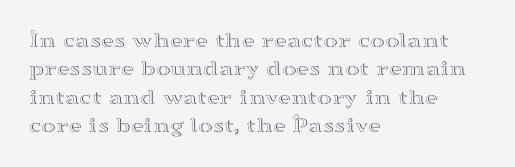
Q: Is the text italic (slanted)? A: No, it is upright.
Q: Is the text underlined? A: No.
Q: How is the paragraph aligned? A: Left-aligned.
Q: Is the spacing between letters normal or unusually wide? A: Normal.
Q: Is the spacing between lines tight, normal or loose? A: Normal.
